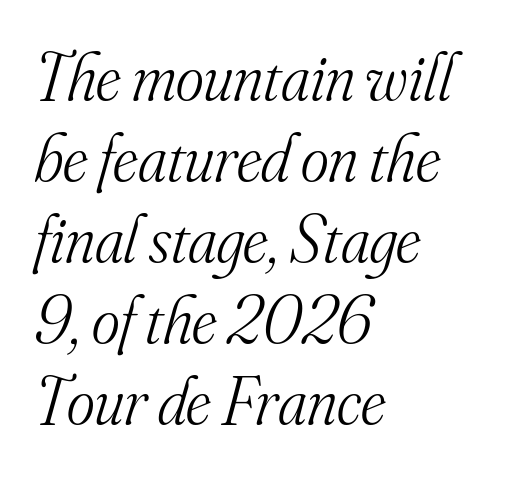
Q: Is the text bold? A: No.
Q: Is the text italic (slanted)? A: Yes, it leans right by about 16 degrees.
Q: Is the typeface a serif or a sans-serif typeface? A: Serif.
Q: Is the text underlined? A: No.
Q: How is the paragraph aligned? A: Left-aligned.
Q: Is the spacing between letters normal or unusually wide? A: Normal.
Q: Width (condensed, normal, or wide)? A: Normal.
Q: Stroke contrast? A: Medium.
Q: x-height? A: Small.
Q: Monospaced? A: No.
